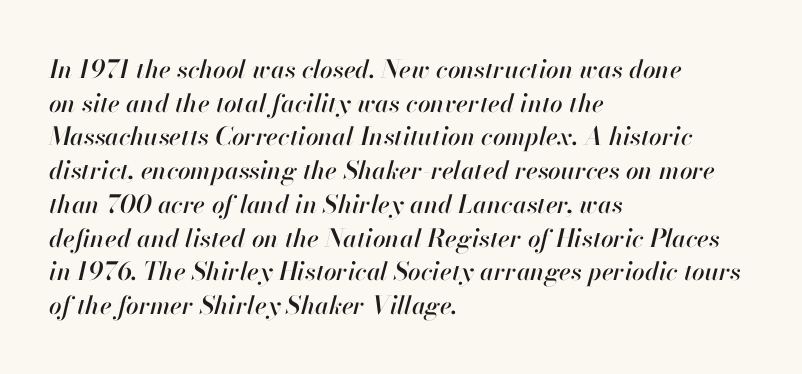
Plain, unruled lines of type. The ragged edge is on the right, which tells us the setting is flush left. The whole block is typeset with a tilt. In terms of letterspacing, this is plain default setting. The line-height multiplier appears to be the usual default.
